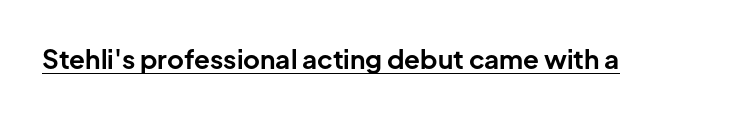
The image shows 26 px bold type, upright; set normal letter spacing, underlined.
